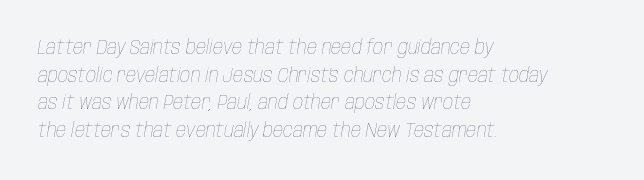
{"italic": "yes", "lean": "right", "slant_degrees": 10, "bold": "no", "underline": "no", "align": "left", "line_spacing": "normal", "line_spacing_ratio": 1.38, "letter_spacing": "normal", "letter_spacing_em": 0.0, "glyph_px": 20}
